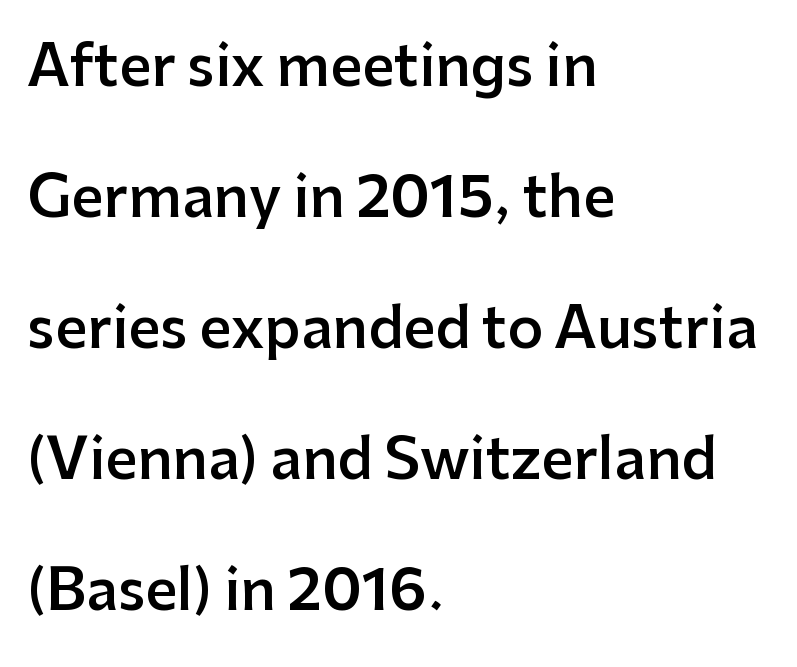
Grotesque or geometric, the face here clearly has no serifs. Check under the words: just untouched page. Notice how the passage keeps a crisp vertical edge on the left only. A great deal of white space separates one row of letters from the next. Proportional: the letters do not fall into vertical columns. Moderately thickened strokes mark this as semibold type.
